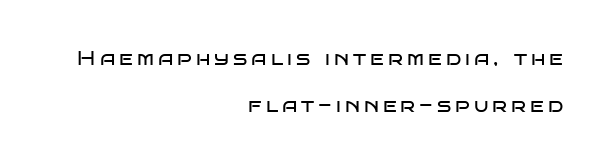
Decoration check: the copy has no underline. This sample trades compactness for vertical openness between lines. The weight tops out at a normal text grade. Posture: upright roman. Caption: expanded tracking, letters set apart. This rendering uses right alignment, leaving the left contour irregular.
